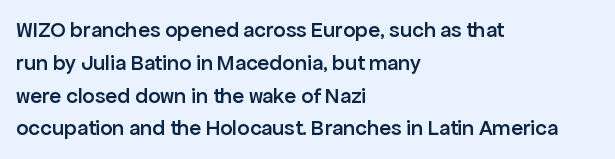
This sample is left-justified, so line endings fall wherever the words run out. Has an underline been added? It has not. The glyphs have the mass of a demibold cut, below bold. Nothing unusual about the tracking: characters are spaced as the font intends.
